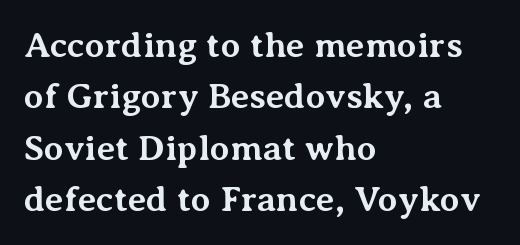
Every character sits straight up, as roman type does. Its strokes are broad and dark, the hallmark of bold type. Words float on clear page, feet unadorned. This sample keeps an unexceptional amount of space between lines. Every row of glyphs begins at an identical x-position on the left. Regarding serifs, this sample has them.
